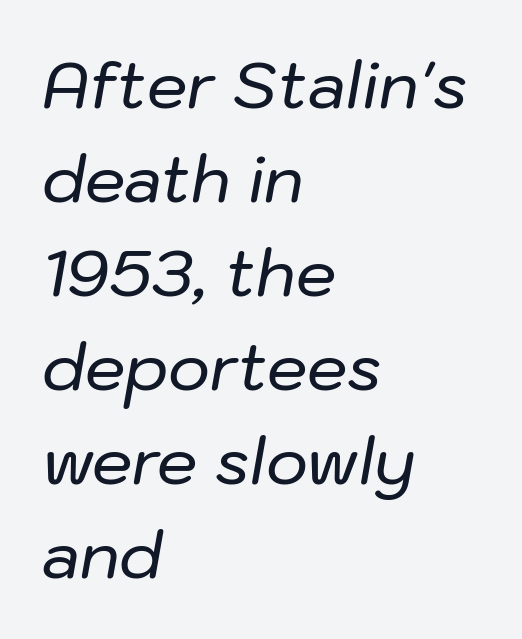
Q: Is the text italic (slanted)? A: Yes, it leans right by about 10 degrees.
Q: Is the text underlined? A: No.
Q: How is the paragraph aligned? A: Left-aligned.
Q: Is the spacing between letters normal or unusually wide? A: Normal.
Q: Is the spacing between lines tight, normal or loose? A: Normal.
Q: Width (condensed, normal, or wide)? A: Normal.
Q: Stroke contrast? A: Low.
Q: x-height? A: Medium.
Q: Monospaced? A: No.
